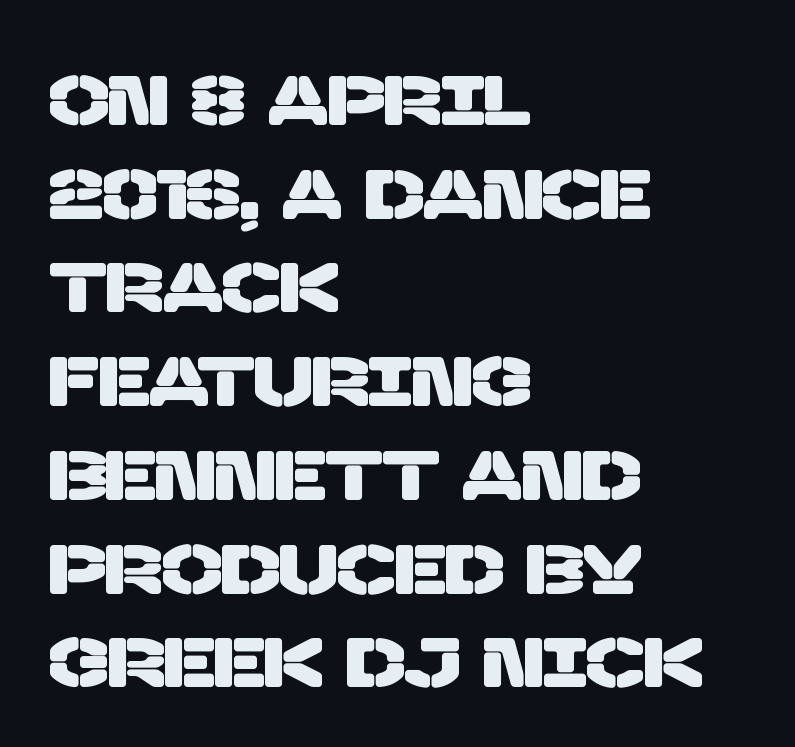
Q: Is the typeface a serif or a sans-serif typeface? A: Sans-serif.
Q: Is the text underlined? A: No.
Q: How is the paragraph aligned? A: Left-aligned.
Q: Is the spacing between letters normal or unusually wide? A: Normal.
Q: Is the spacing between lines tight, normal or loose? A: Normal.
Q: Width (condensed, normal, or wide)? A: Normal.
Q: Stroke contrast? A: Low.
Q: x-height? A: Large.
Q: Monospaced? A: No.
